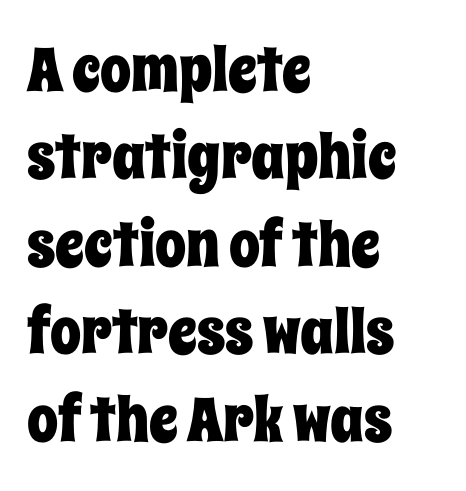
{"italic": "no", "width": "condensed", "stroke_contrast": "low", "x_height": "large", "monospaced": "no", "underline": "no", "align": "left", "line_spacing": "normal", "line_spacing_ratio": 1.41, "letter_spacing": "normal", "letter_spacing_em": 0.0, "glyph_px": 62}
